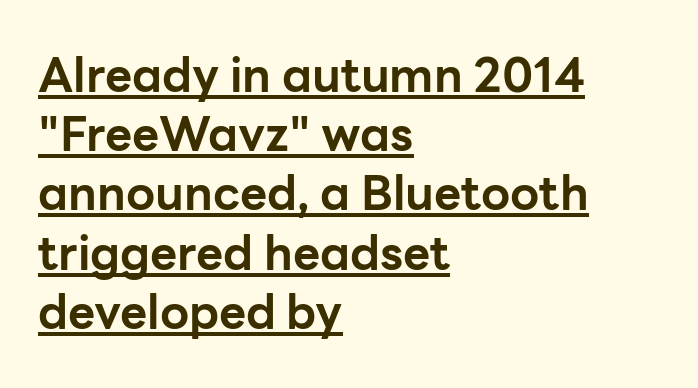
{"serif": "no", "italic": "no", "bold": "yes", "weight": "bold", "width": "normal", "stroke_contrast": "low", "x_height": "medium", "monospaced": "no", "underline": "yes", "align": "left", "line_spacing": "normal", "line_spacing_ratio": 1.26, "letter_spacing": "normal", "letter_spacing_em": 0.0, "glyph_px": 47}
